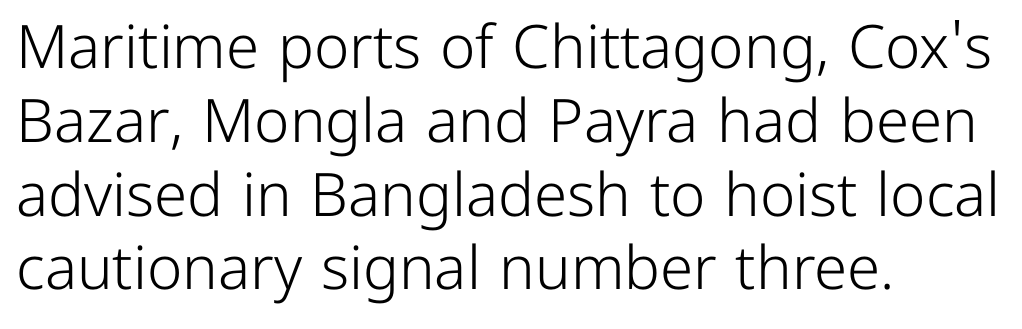
Q: Is the text bold? A: No.
Q: Is the text italic (slanted)? A: No, it is upright.
Q: Is the typeface a serif or a sans-serif typeface? A: Sans-serif.
Q: Is the text underlined? A: No.
Q: How is the paragraph aligned? A: Left-aligned.
Q: Is the spacing between letters normal or unusually wide? A: Normal.
Q: Width (condensed, normal, or wide)? A: Normal.
Q: Stroke contrast? A: Low.
Q: x-height? A: Medium.
Q: Monospaced? A: No.
